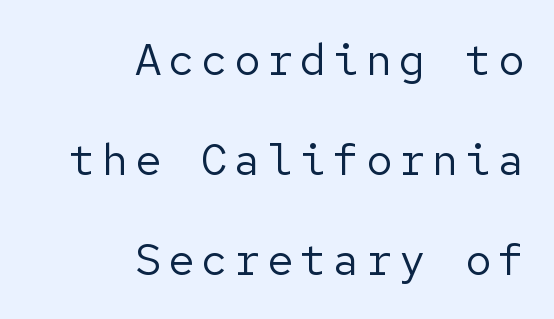
Q: Is the text bold? A: No.
Q: Is the text italic (slanted)? A: No, it is upright.
Q: Is the typeface a serif or a sans-serif typeface? A: Sans-serif.
Q: Is the text underlined? A: No.
Q: How is the paragraph aligned? A: Right-aligned.
Q: Is the spacing between lines tight, normal or loose? A: Loose.
Q: Width (condensed, normal, or wide)? A: Normal.
Q: Stroke contrast? A: Low.
Q: x-height? A: Medium.
